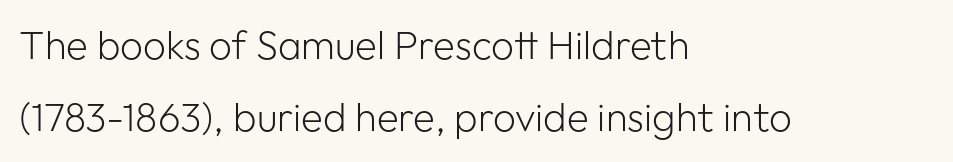
The image shows 40 px light sans-serif type, upright; set left-aligned, line spacing 1.81x, normal letter spacing, not underlined; low stroke contrast and a medium x-height.
